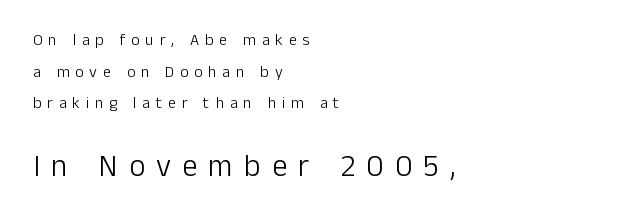
The image shows 31 px light sans-serif type, upright; set left-aligned, loose line spacing (1.97x), unusually wide letter spacing (+0.36 em), not underlined; the second (bottom) block is 1.94x larger; low stroke contrast and a medium x-height.
